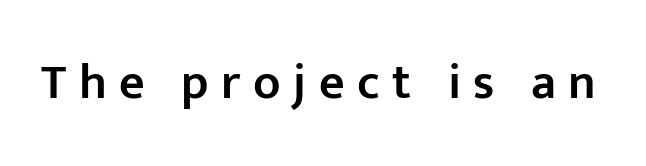
The image shows 50 px semibold sans-serif type, upright; set unusually wide letter spacing (+0.25 em), not underlined; low stroke contrast and a medium x-height.
